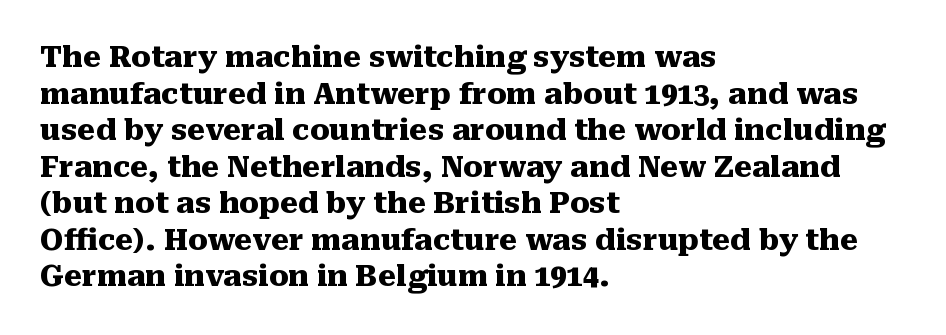
{"serif": "yes", "italic": "no", "bold": "yes", "weight": "heavy", "width": "normal", "stroke_contrast": "medium", "x_height": "medium", "monospaced": "no", "underline": "no", "align": "left", "line_spacing": "normal", "line_spacing_ratio": 1.26, "letter_spacing": "normal", "letter_spacing_em": 0.0, "glyph_px": 29}
